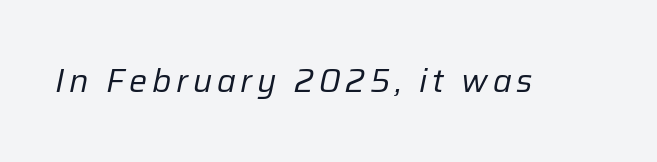
Q: Is the text bold? A: No.
Q: Is the text italic (slanted)? A: Yes, it leans right by about 12 degrees.
Q: Is the text underlined? A: No.
Q: Width (condensed, normal, or wide)? A: Normal.
Q: Stroke contrast? A: Low.
Q: x-height? A: Medium.
Q: Monospaced? A: No.
